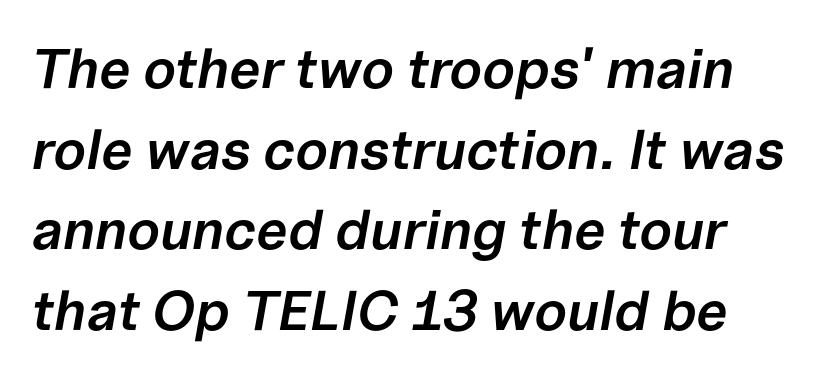
Q: Is the text bold? A: Semi-bold.
Q: Is the text italic (slanted)? A: Yes, it leans right by about 10 degrees.
Q: Is the text underlined? A: No.
Q: Is the spacing between letters normal or unusually wide? A: Normal.
Q: Is the spacing between lines tight, normal or loose? A: Normal.
Q: Width (condensed, normal, or wide)? A: Normal.
Q: Stroke contrast? A: Low.
Q: x-height? A: Medium.
Q: Monospaced? A: No.
